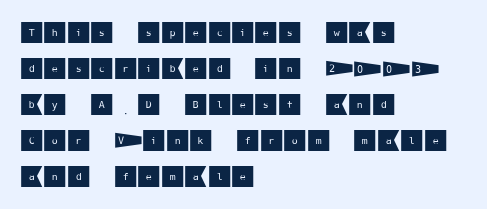
Q: Is the text italic (slanted)? A: No, it is upright.
Q: Is the text underlined? A: No.
Q: How is the paragraph aligned? A: Left-aligned.
Q: Is the spacing between letters normal or unusually wide? A: Normal.
Q: Is the spacing between lines tight, normal or loose? A: Normal.
